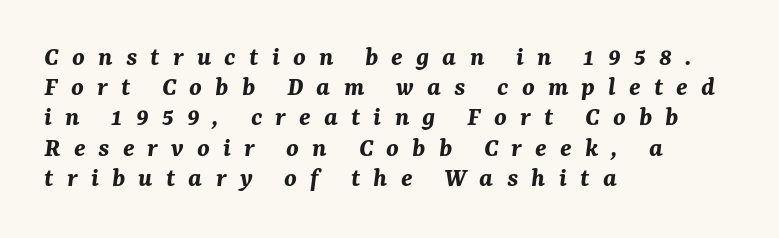
Q: Is the text bold? A: Yes.
Q: Is the text italic (slanted)? A: Yes, it leans right by about 7 degrees.
Q: Is the text underlined? A: No.
Q: How is the paragraph aligned? A: Left-aligned.
Q: Is the spacing between letters normal or unusually wide? A: Unusually wide.
Q: Is the spacing between lines tight, normal or loose? A: Tight.
Q: Width (condensed, normal, or wide)? A: Normal.
Q: Stroke contrast? A: Medium.
Q: x-height? A: Medium.
Q: Monospaced? A: No.
